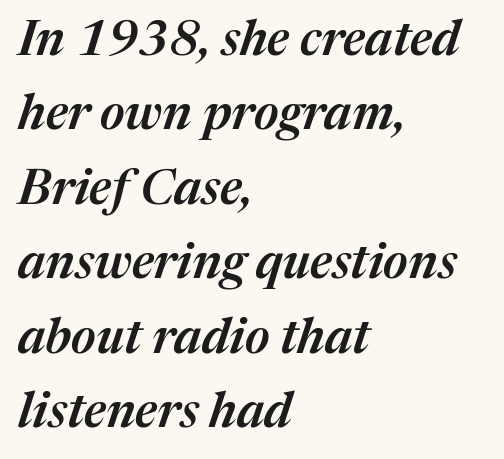
The image shows 49 px semibold type, italic (leaning right); set left-aligned, normal line spacing (1.52x), normal letter spacing, not underlined; medium stroke contrast and a medium x-height.
